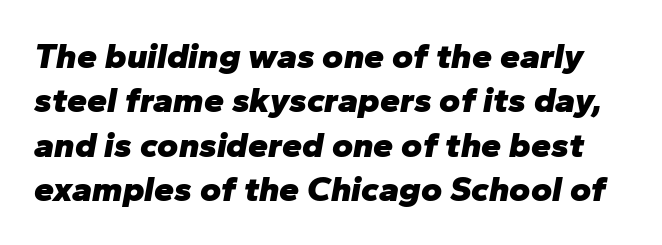
The string is rendered with underlining switched off. Students, note that the glyphs here touch the page at normal intervals. These lines carry a lot of weight — the face is fully bold. Character widths vary here, with narrow letters taking less room than wide ones.
